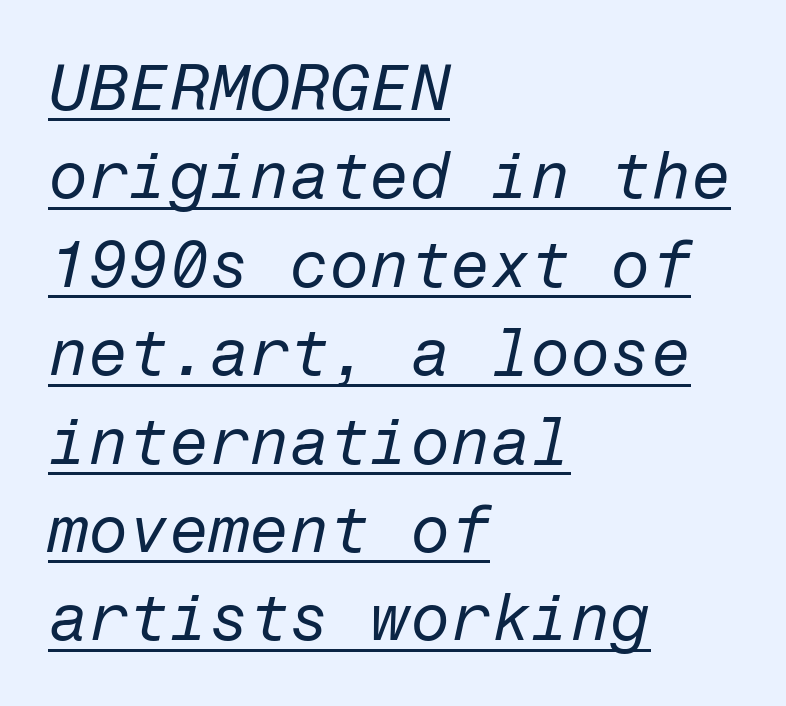
Q: Is the text bold? A: No.
Q: Is the text italic (slanted)? A: Yes, it leans right by about 12 degrees.
Q: Is the text underlined? A: Yes.
Q: How is the paragraph aligned? A: Left-aligned.
Q: Is the spacing between letters normal or unusually wide? A: Normal.
Q: Is the spacing between lines tight, normal or loose? A: Normal.
Q: Width (condensed, normal, or wide)? A: Normal.
Q: Stroke contrast? A: Low.
Q: x-height? A: Medium.
